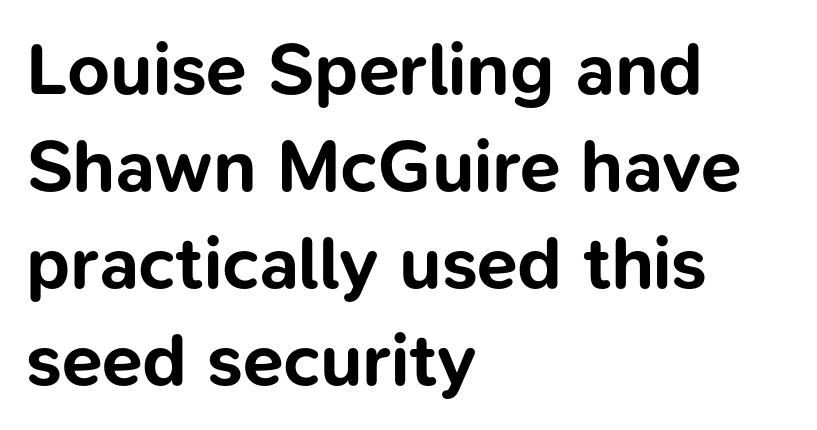
{"serif": "no", "italic": "no", "bold": "yes", "weight": "bold", "width": "normal", "stroke_contrast": "low", "x_height": "medium", "monospaced": "no", "underline": "no", "align": "left", "line_spacing": "normal", "line_spacing_ratio": 1.31, "letter_spacing": "normal", "letter_spacing_em": 0.0, "glyph_px": 74}
